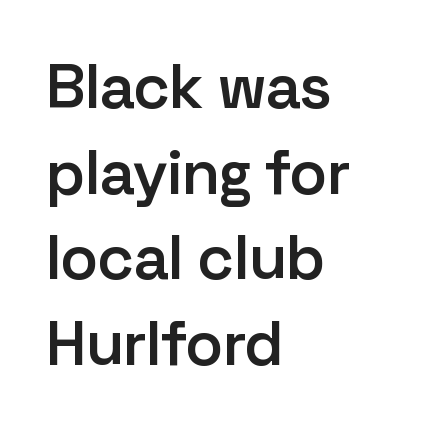
Q: Is the text bold? A: Semi-bold.
Q: Is the text italic (slanted)? A: No, it is upright.
Q: Is the typeface a serif or a sans-serif typeface? A: Sans-serif.
Q: Is the text underlined? A: No.
Q: How is the paragraph aligned? A: Left-aligned.
Q: Is the spacing between letters normal or unusually wide? A: Normal.
Q: Is the spacing between lines tight, normal or loose? A: Normal.
Q: Width (condensed, normal, or wide)? A: Normal.
Q: Stroke contrast? A: Low.
Q: x-height? A: Medium.
Q: Monospaced? A: No.
